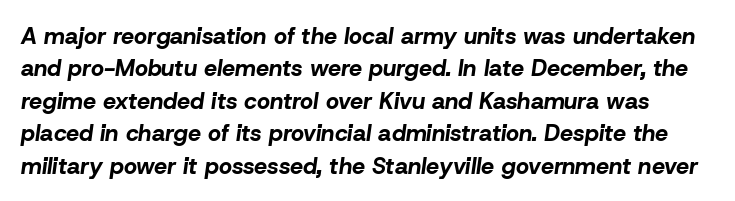
The designer left line spacing at the default. Strokes here are thick enough to call this a true bold. No extra tracking has been applied to these lines. The foot of each line stays bare and open. Quick note: italic.
